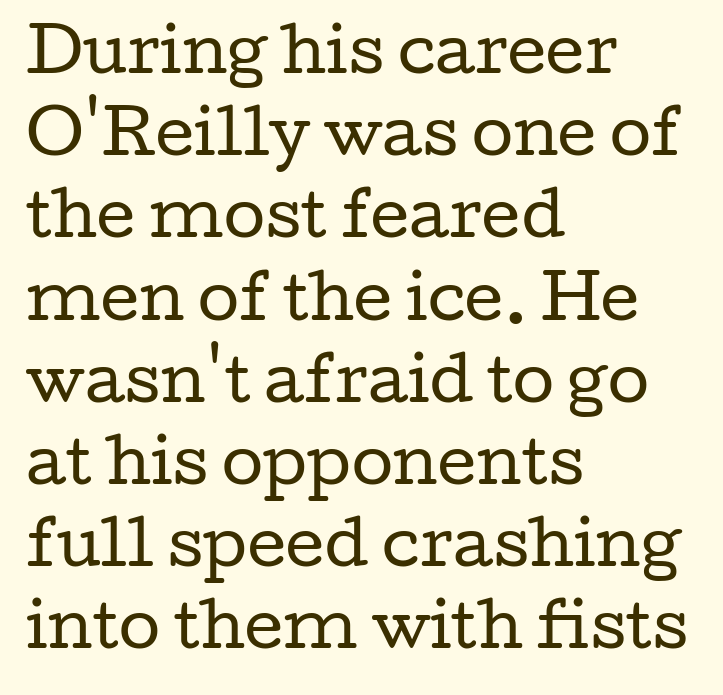
The image shows 60 px regular-weight, wide serif type, upright; set left-aligned, normal line spacing (1.37x), normal letter spacing, not underlined; low stroke contrast and a medium x-height.
